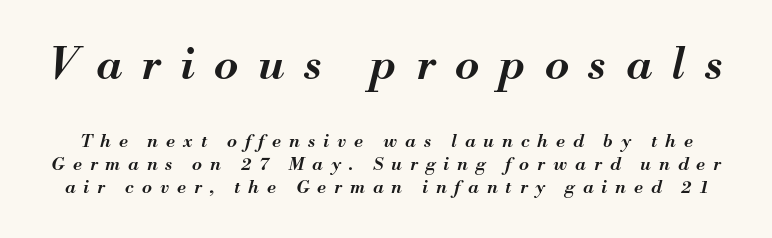
Q: Is the text bold? A: Semi-bold.
Q: Is the text italic (slanted)? A: Yes, it leans right by about 13 degrees.
Q: Is the text underlined? A: No.
Q: Is the spacing between letters normal or unusually wide? A: Unusually wide.
Q: Is the spacing between lines tight, normal or loose? A: Normal.
Q: Which block of text is set in a larger size, the first (top) or the second (bottom)? A: The first (top) one.
Q: Width (condensed, normal, or wide)? A: Normal.
Q: Stroke contrast? A: Medium.
Q: x-height? A: Small.
Q: Monospaced? A: No.
